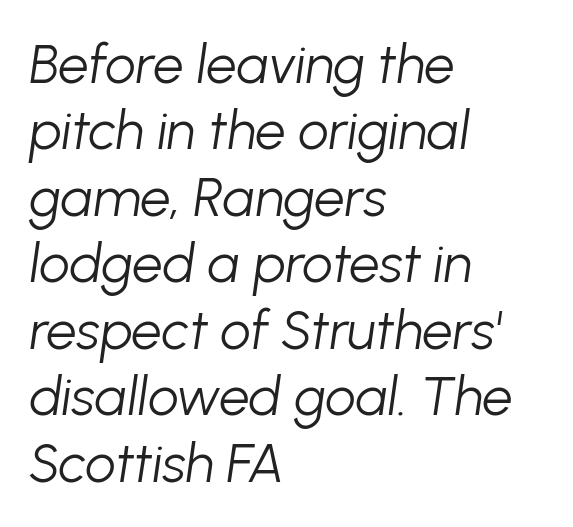
Q: Is the text bold? A: No.
Q: Is the text italic (slanted)? A: Yes, it leans right by about 8 degrees.
Q: Is the text underlined? A: No.
Q: How is the paragraph aligned? A: Left-aligned.
Q: Is the spacing between letters normal or unusually wide? A: Normal.
Q: Width (condensed, normal, or wide)? A: Normal.
Q: Stroke contrast? A: Low.
Q: x-height? A: Medium.
Q: Monospaced? A: No.
